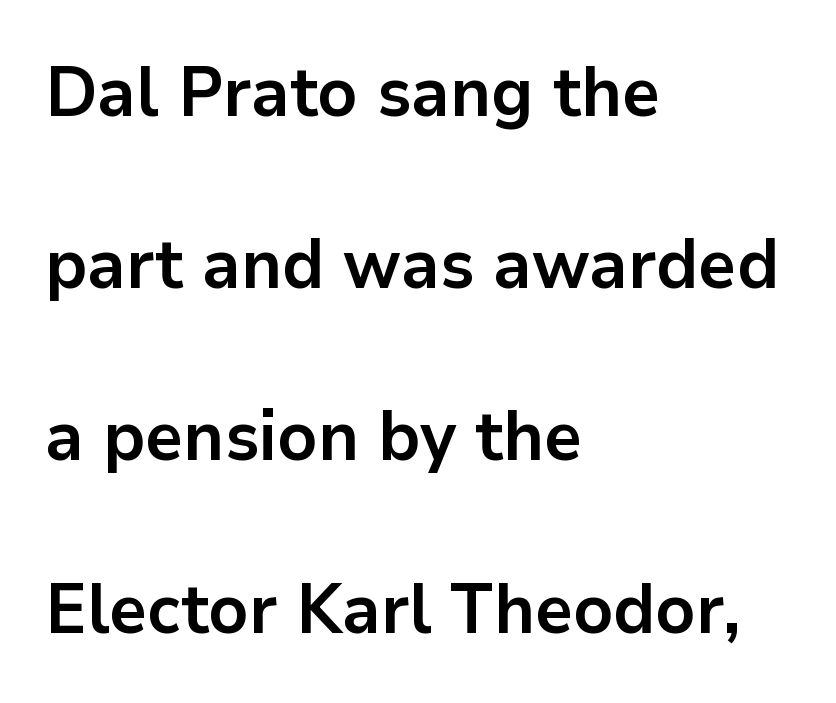
No extra tracking has been applied to these lines. This rendering employs a face without finishing strokes, i.e., a sans-serif. The passage shown stacks its lines with a broad gap. A typesetter would call this proportional, since set widths differ per character.
